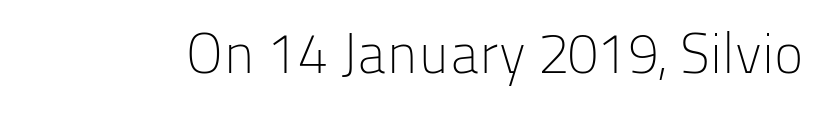
Q: Is the text bold? A: No.
Q: Is the text italic (slanted)? A: No, it is upright.
Q: Is the typeface a serif or a sans-serif typeface? A: Sans-serif.
Q: Is the text underlined? A: No.
Q: Is the spacing between letters normal or unusually wide? A: Normal.
Q: Width (condensed, normal, or wide)? A: Normal.
Q: Stroke contrast? A: Low.
Q: x-height? A: Medium.
Q: Monospaced? A: No.
